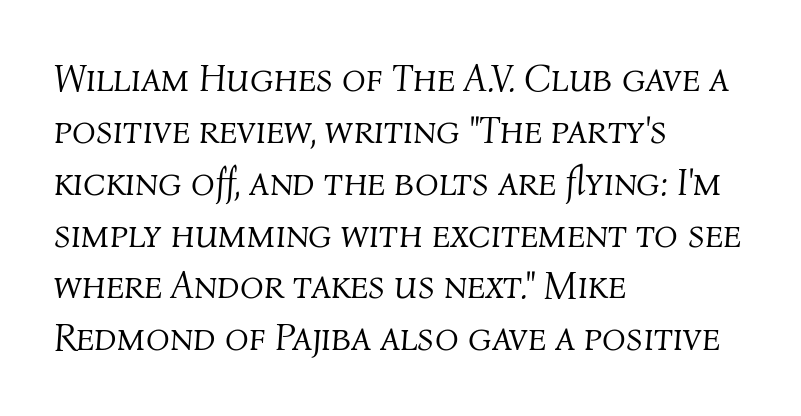
Yep, that's italic — everything's leaning. Weight: not bold — regular or lighter. Standard letterfit; no display-style spreading of the glyphs. How would I describe the line gaps? Plain and ordinary.
